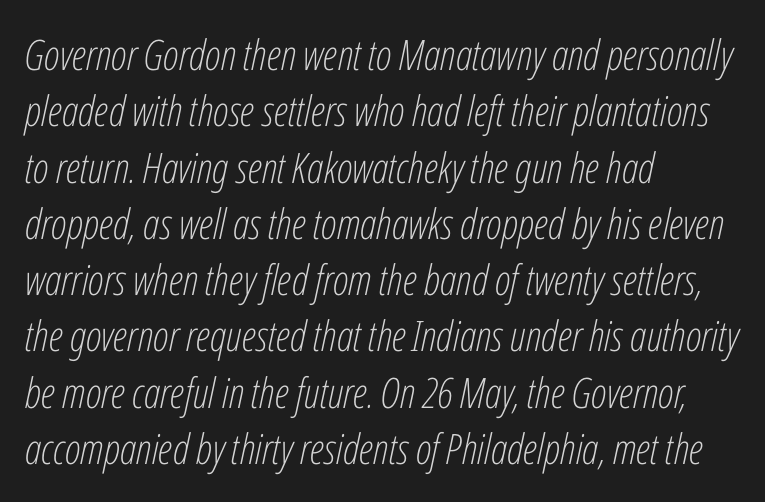
Q: Is the text bold? A: No.
Q: Is the text italic (slanted)? A: Yes, it leans right by about 12 degrees.
Q: Is the text underlined? A: No.
Q: How is the paragraph aligned? A: Left-aligned.
Q: Is the spacing between letters normal or unusually wide? A: Normal.
Q: Is the spacing between lines tight, normal or loose? A: Normal.
Q: Width (condensed, normal, or wide)? A: Condensed.
Q: Stroke contrast? A: Low.
Q: x-height? A: Medium.
Q: Monospaced? A: No.
